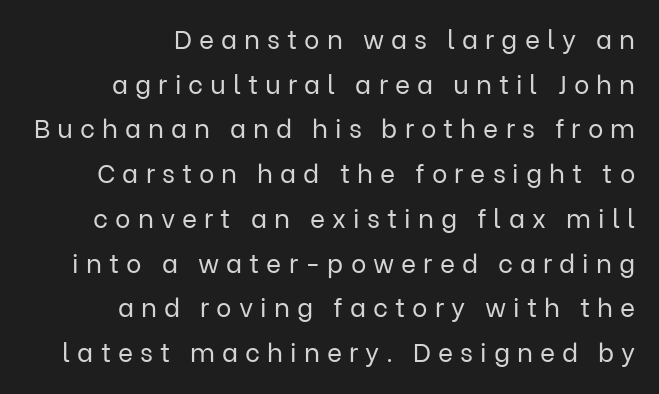
The glyphs are unaccompanied by any horizontal stroke below them. Right-aligned paragraph, ragged on the left. Vertical strokes here are truly vertical. Weight: regular or lighter. Between one letter and the next there's a generous, obvious gap.
